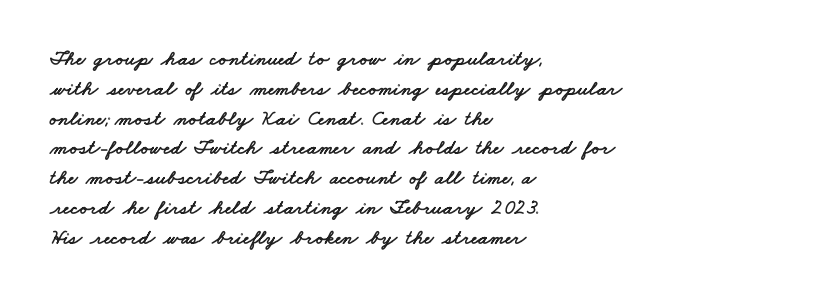
The image shows 21 px text type; set left-aligned, normal line spacing (1.42x), normal letter spacing, not underlined.
